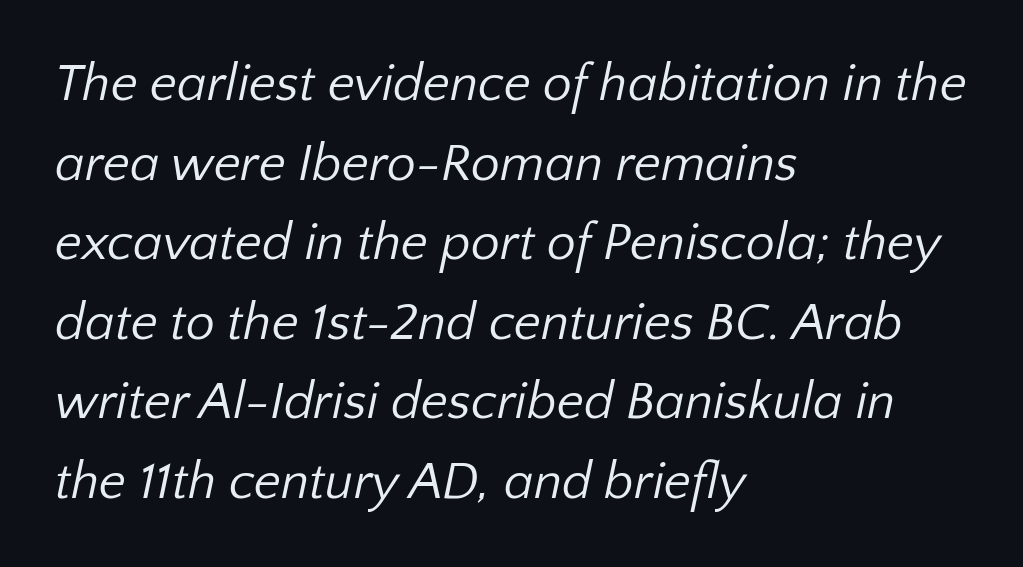
Q: Is the text bold? A: No.
Q: Is the typeface a serif or a sans-serif typeface? A: Sans-serif.
Q: Is the text underlined? A: No.
Q: How is the paragraph aligned? A: Left-aligned.
Q: Is the spacing between letters normal or unusually wide? A: Normal.
Q: Is the spacing between lines tight, normal or loose? A: Normal.
Q: Width (condensed, normal, or wide)? A: Normal.
Q: Stroke contrast? A: Low.
Q: x-height? A: Medium.
Q: Monospaced? A: No.
